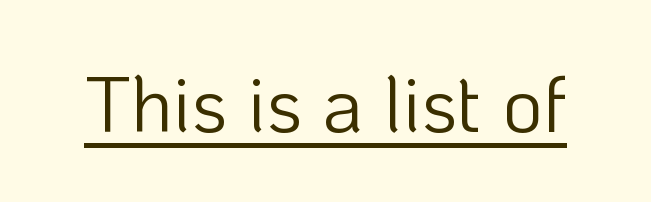
{"serif": "no", "italic": "no", "bold": "no", "weight": "light", "width": "normal", "stroke_contrast": "low", "x_height": "medium", "monospaced": "no", "underline": "yes", "letter_spacing": "normal", "letter_spacing_em": 0.0, "glyph_px": 79}
